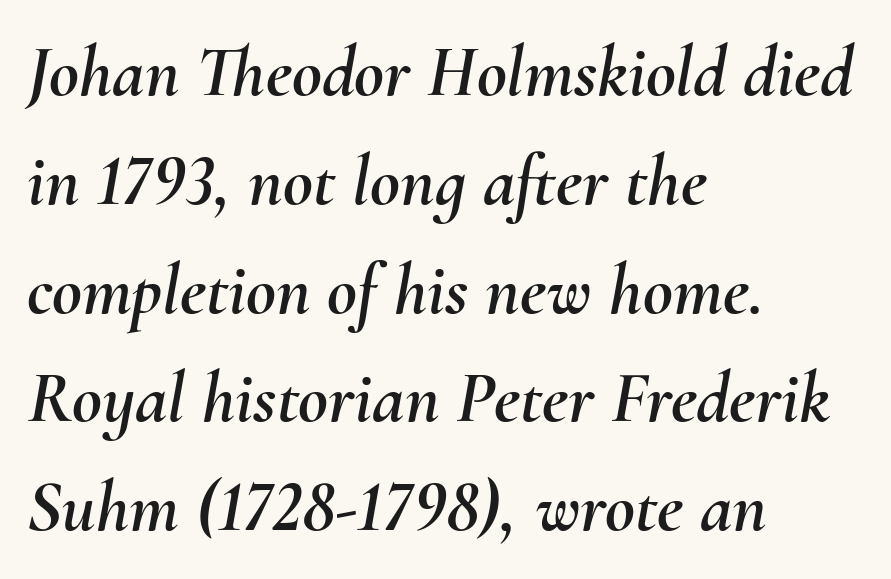
Varying glyph widths throughout — classic text-font behaviour. A clean baseline with only descenders dipping below it. The rendering applies a slant to the glyphs. Caption: standard tracking, unaltered. One-word summary of the alignment: left.
